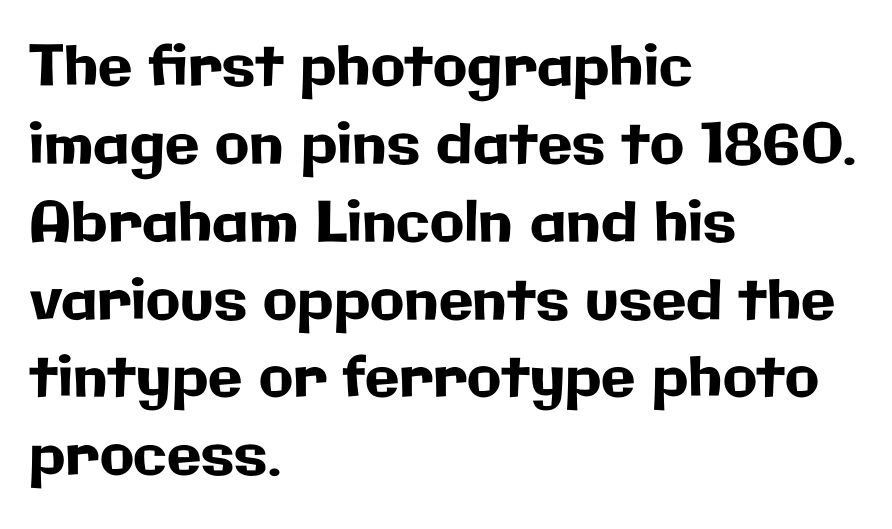
Q: Is the text italic (slanted)? A: No, it is upright.
Q: Is the typeface a serif or a sans-serif typeface? A: Sans-serif.
Q: Is the text underlined? A: No.
Q: How is the paragraph aligned? A: Left-aligned.
Q: Is the spacing between letters normal or unusually wide? A: Normal.
Q: Is the spacing between lines tight, normal or loose? A: Normal.
Q: Width (condensed, normal, or wide)? A: Normal.
Q: Stroke contrast? A: Low.
Q: x-height? A: Medium.
Q: Monospaced? A: No.
